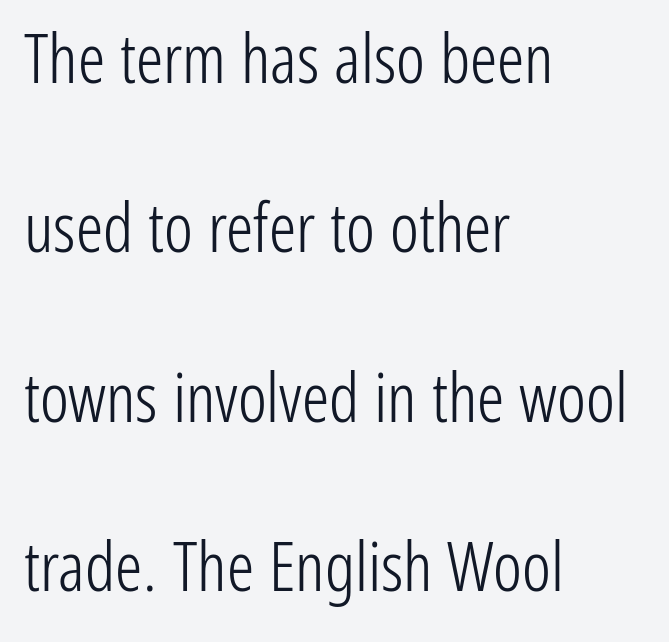
The image shows 68 px light, condensed sans-serif type, upright; set left-aligned, loose line spacing (2.49x), normal letter spacing, not underlined; low stroke contrast and a medium x-height.
